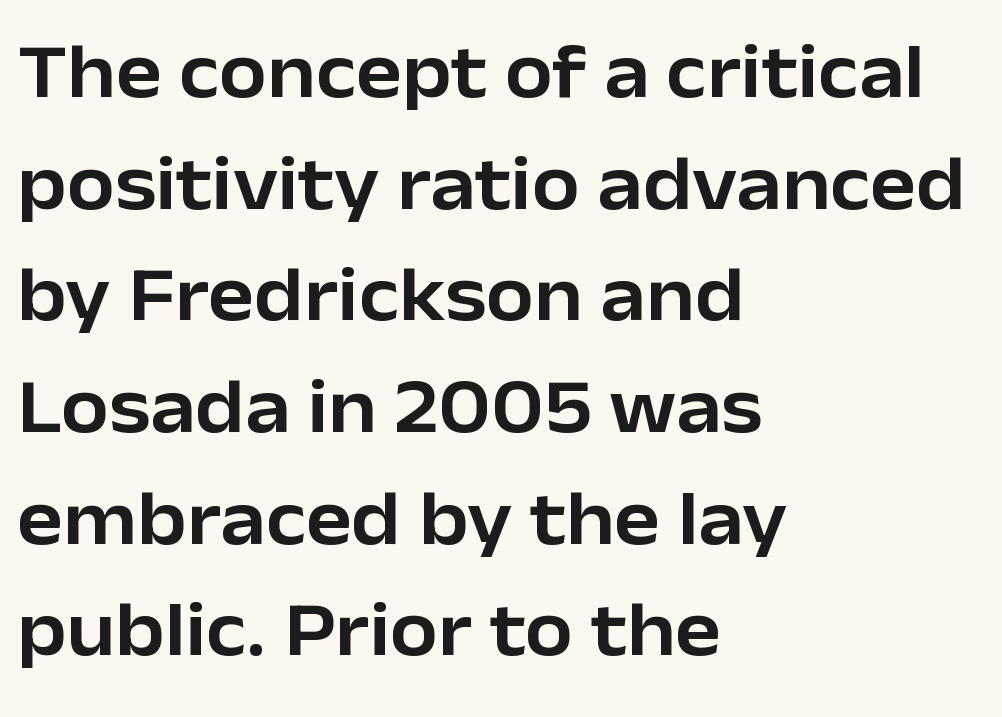
{"serif": "no", "italic": "no", "width": "normal", "stroke_contrast": "low", "x_height": "medium", "monospaced": "no", "underline": "no", "align": "left", "line_spacing": "normal", "line_spacing_ratio": 1.45, "letter_spacing": "normal", "letter_spacing_em": 0.0, "glyph_px": 77}
